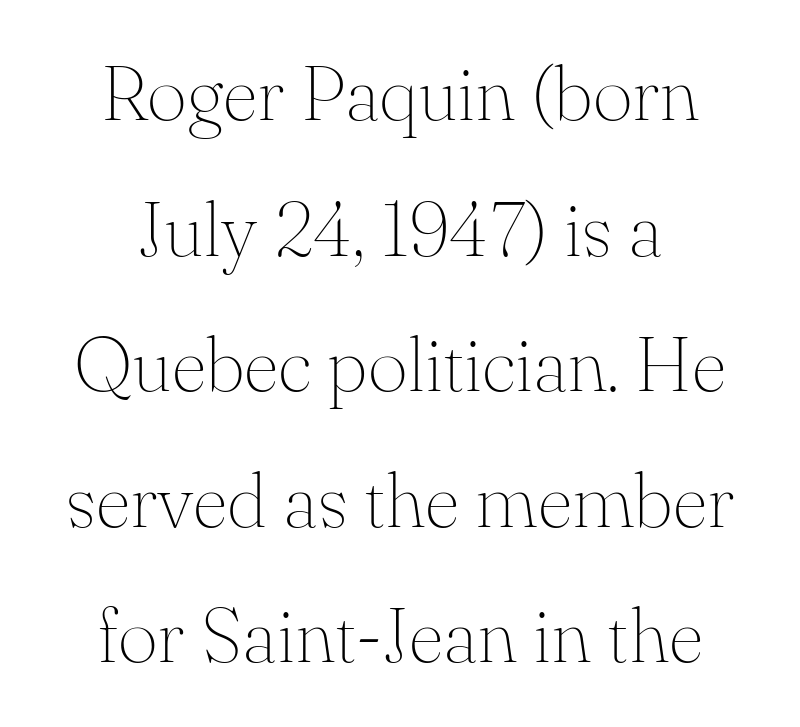
{"serif": "yes", "italic": "no", "bold": "no", "weight": "thin", "width": "normal", "stroke_contrast": "medium", "x_height": "small", "monospaced": "no", "underline": "no", "align": "center", "line_spacing_ratio": 1.76, "letter_spacing": "normal", "letter_spacing_em": 0.0, "glyph_px": 77}
